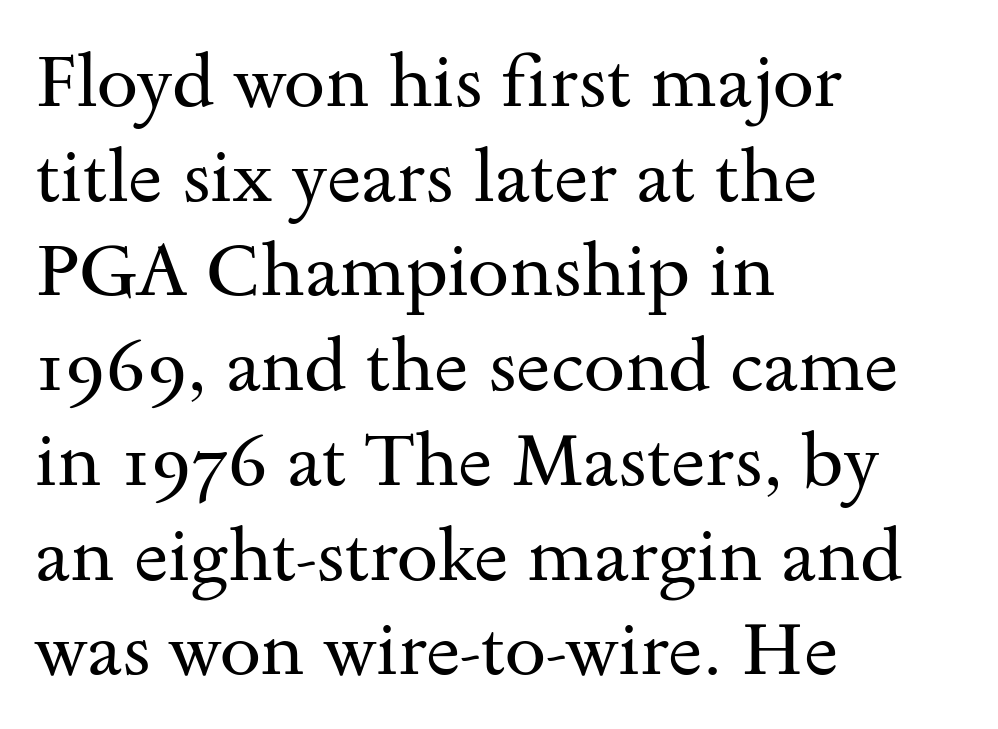
The image shows 74 px regular-weight, wide serif type, upright; set left-aligned, normal line spacing (1.28x), normal letter spacing, not underlined; medium stroke contrast and a small x-height.
